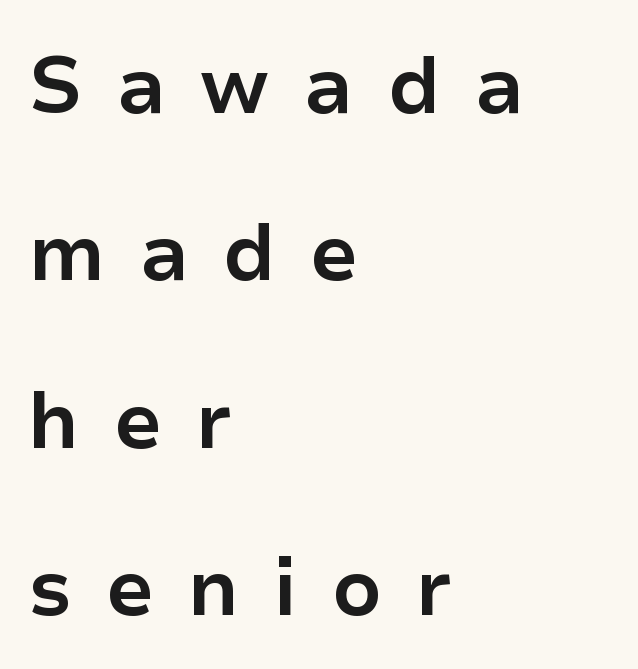
The image shows 79 px bold sans-serif type, upright; set left-aligned, loose line spacing (2.12x), unusually wide letter spacing (+0.43 em), not underlined; low stroke contrast and a medium x-height.
